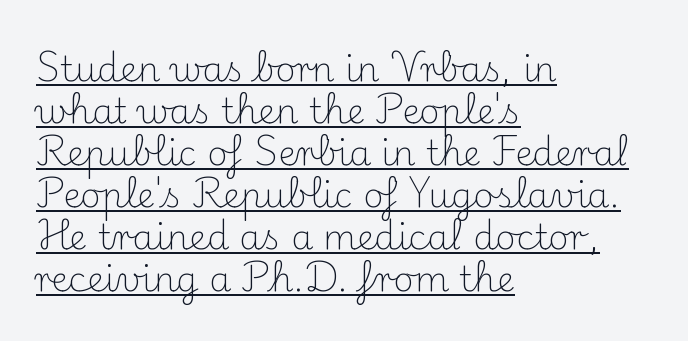
{"serif": "yes", "italic": "no", "bold": "no", "weight": "light", "width": "normal", "stroke_contrast": "medium", "x_height": "small", "monospaced": "no", "underline": "yes", "align": "left", "line_spacing_ratio": 1.2, "letter_spacing": "normal", "letter_spacing_em": 0.0, "glyph_px": 35}
